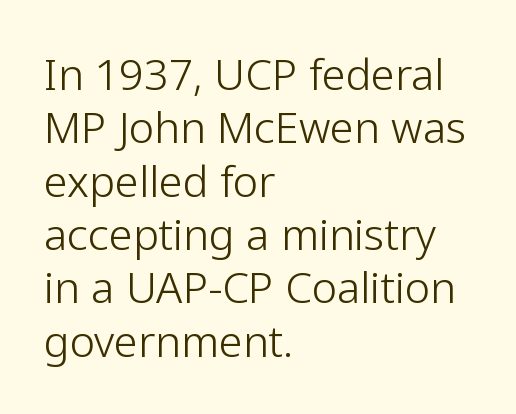
{"serif": "no", "italic": "no", "bold": "no", "weight": "light", "width": "normal", "stroke_contrast": "low", "x_height": "medium", "monospaced": "no", "underline": "no", "align": "left", "line_spacing_ratio": 1.24, "letter_spacing": "normal", "letter_spacing_em": 0.0, "glyph_px": 43}
